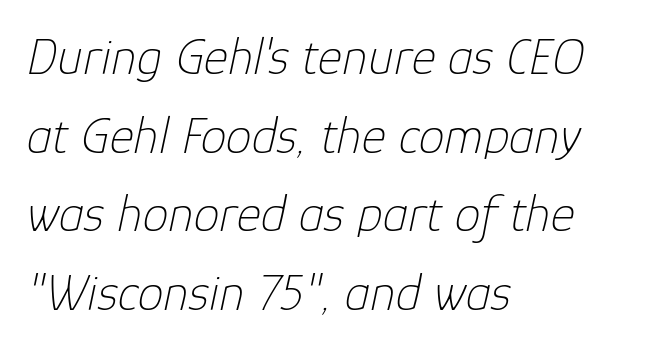
The image shows 52 px thin type, italic (leaning right); set left-aligned, normal line spacing (1.51x), normal letter spacing, not underlined; low stroke contrast and a medium x-height.
